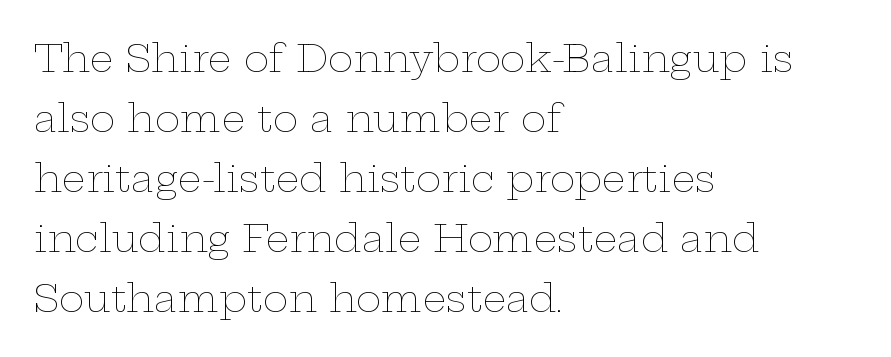
The block of text has a typical density, with ordinary space between rows. Notice how the stems are strictly vertical — no italics here. Rule under the text: the space is simply empty. The letterforms sit shoulder to shoulder at normal distance. Short and long lines alike share a common starting point at left. Bold? No — there's no thickening of the strokes.
